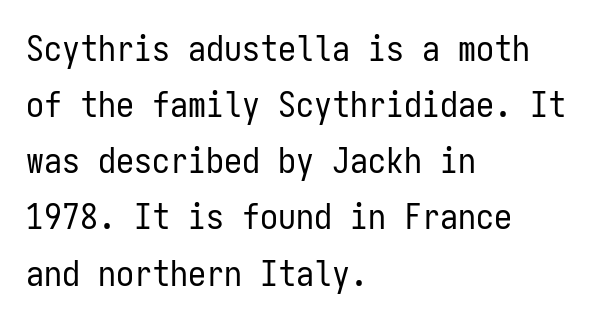
Q: Is the text bold? A: No.
Q: Is the text italic (slanted)? A: No, it is upright.
Q: Is the typeface a serif or a sans-serif typeface? A: Sans-serif.
Q: Is the text underlined? A: No.
Q: How is the paragraph aligned? A: Left-aligned.
Q: Is the spacing between letters normal or unusually wide? A: Normal.
Q: Is the spacing between lines tight, normal or loose? A: Normal.
Q: Width (condensed, normal, or wide)? A: Condensed.
Q: Stroke contrast? A: Low.
Q: x-height? A: Medium.
Q: Monospaced? A: Yes.
